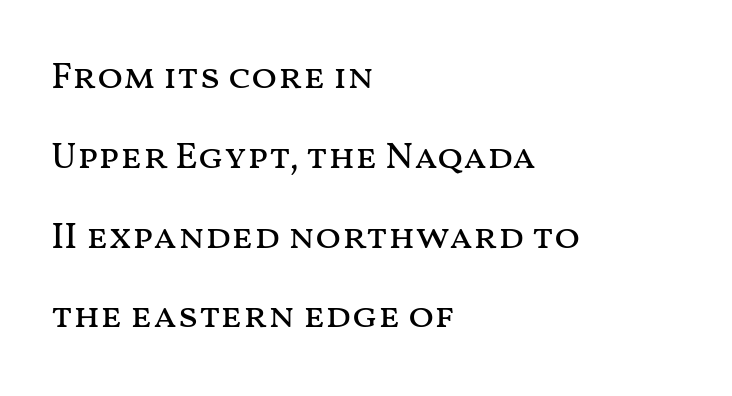
One glance says open: line gaps are wider than usual. Spacing verdict: proportional, widths tailored to each character. Counters stay open thanks to moderate or lighter strokes. Honestly, the letter spacing is just normal — you wouldn't notice it.
